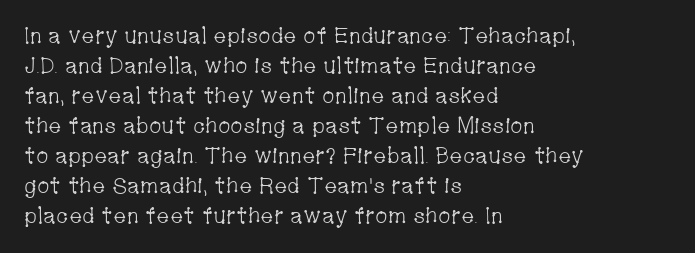
{"italic": "no", "bold": "no", "underline": "no", "align": "left", "line_spacing": "normal", "line_spacing_ratio": 1.36, "letter_spacing": "normal", "letter_spacing_em": 0.0, "glyph_px": 22}
